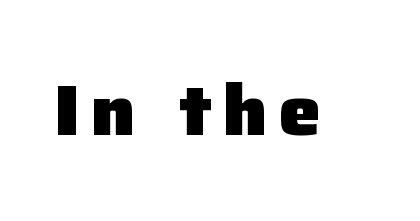
Q: Is the text bold? A: Yes.
Q: Is the text italic (slanted)? A: No, it is upright.
Q: Is the typeface a serif or a sans-serif typeface? A: Sans-serif.
Q: Is the text underlined? A: No.
Q: Width (condensed, normal, or wide)? A: Normal.
Q: Stroke contrast? A: Low.
Q: x-height? A: Medium.
Q: Monospaced? A: No.
